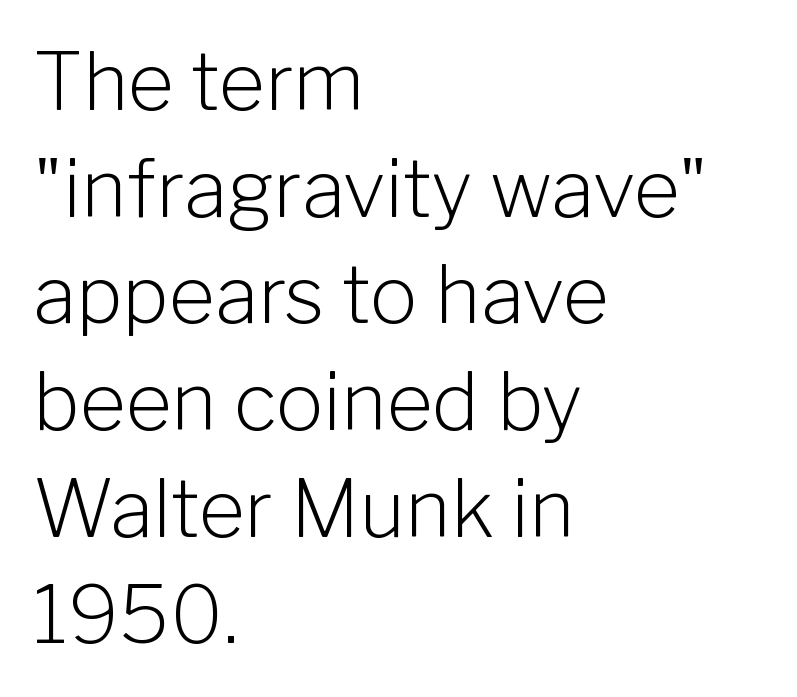
The image shows 79 px light sans-serif type, upright; set left-aligned, normal line spacing (1.35x), normal letter spacing, not underlined; low stroke contrast and a medium x-height.
